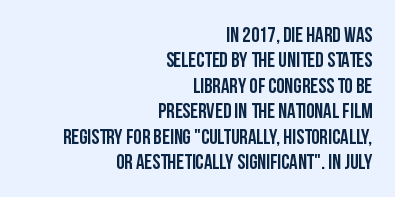
Teacher's note: observe the even right margin — that is flush-right alignment. The letterforms sit shoulder to shoulder at normal distance. The font's upright variant was chosen for this text. Decoration check: the copy has no underline.
